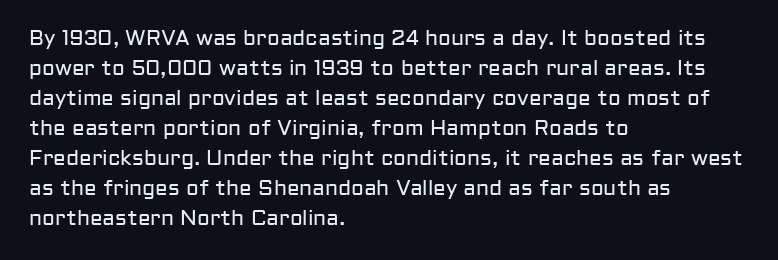
The image shows 21 px text type, upright; set left-aligned, normal line spacing (1.43x), normal letter spacing, not underlined.
